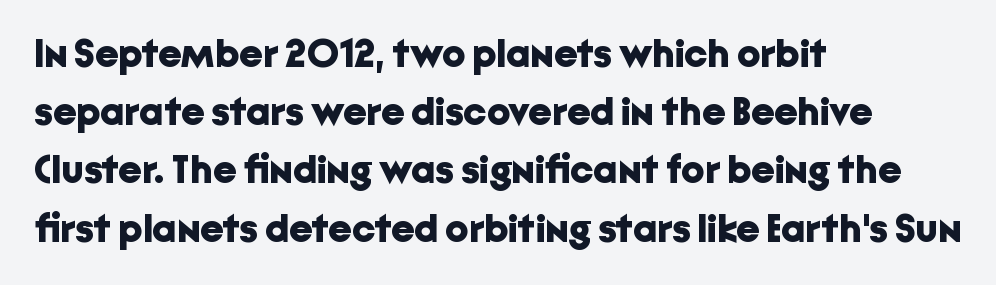
The image shows 41 px bold sans-serif type, upright; set left-aligned, normal line spacing (1.42x), normal letter spacing, not underlined; low stroke contrast and a medium x-height.
